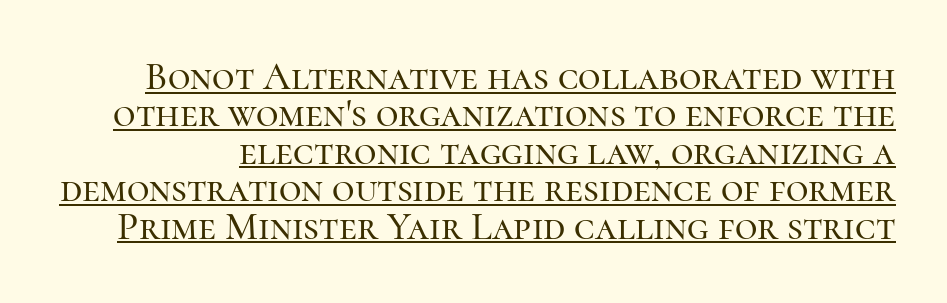
Is this a fixed-width face? No — the glyphs have proportional, varying widths. Students, note that the glyphs here touch the page at normal intervals. Leading is clearly below the norm, producing a dense column. Every word sits above its own underline.
